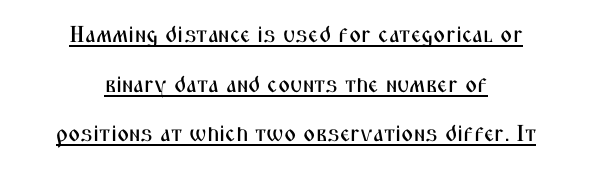
The image shows 23 px text type, upright; set centered, loose line spacing (2.16x), normal letter spacing, underlined.
